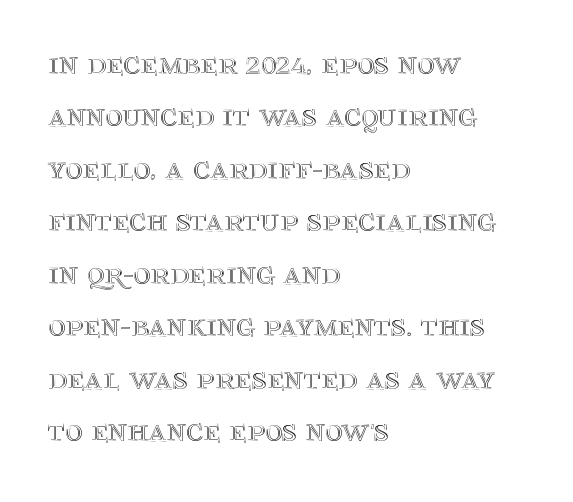
The foot of each line stays bare and open. Nothing unusual about the tracking: characters are spaced as the font intends. Does the copy run flush right? No — it runs flush left. Note the varied advance widths — an 'i' is clearly narrower than an 'm'. Do the letters lean? They stand straight. This sample keeps an unexceptional amount of space between lines.
